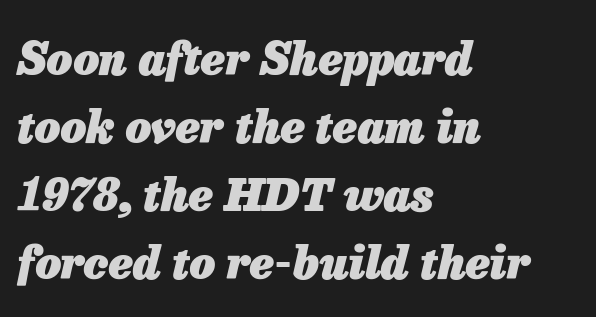
How heavy is the stroke? Heavy — this is a bold. Think of a printed novel: that variable character pitch is what you see here. The block of text has a typical density, with ordinary space between rows. Line starts are locked; line ends wander. Nobody touched the tracking dial on this one.
